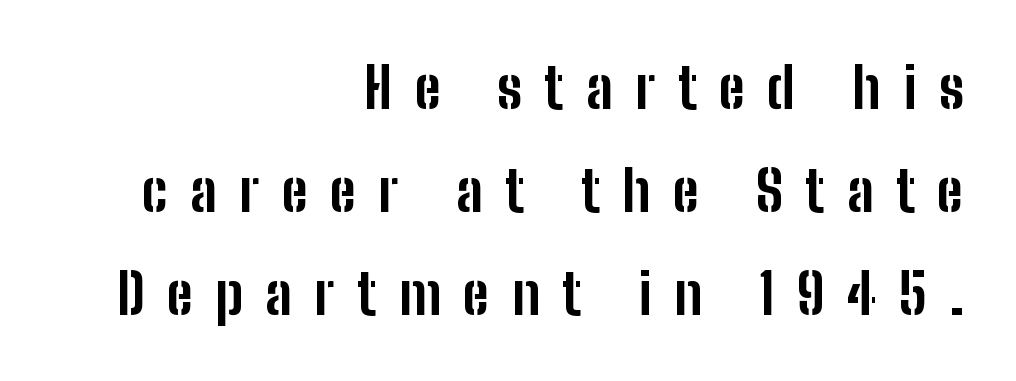
{"serif": "no", "italic": "no", "bold": "yes", "weight": "bold", "width": "condensed", "stroke_contrast": "low", "x_height": "medium", "monospaced": "no", "underline": "no", "align": "right", "line_spacing_ratio": 1.84, "letter_spacing": "wide", "letter_spacing_em": 0.4, "glyph_px": 56}
